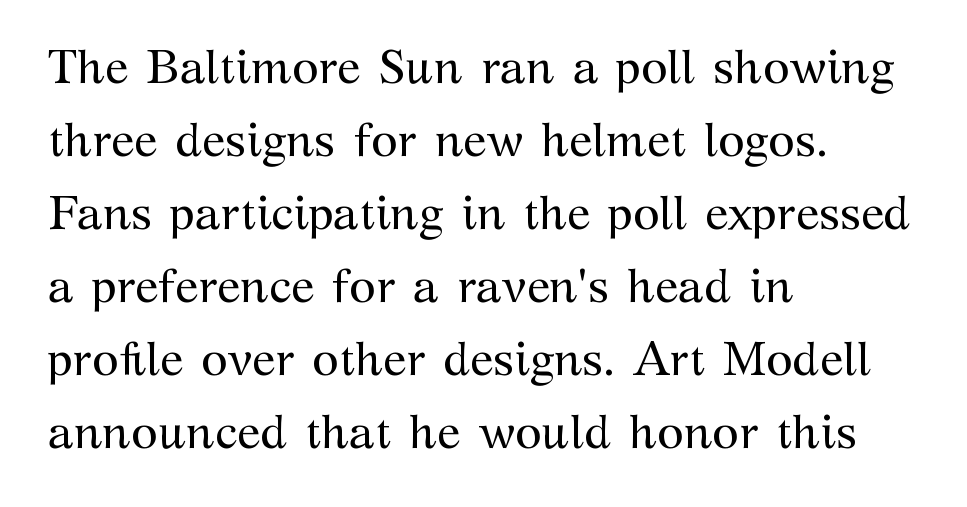
Q: Is the text bold? A: No.
Q: Is the text italic (slanted)? A: No, it is upright.
Q: Is the typeface a serif or a sans-serif typeface? A: Serif.
Q: Is the text underlined? A: No.
Q: How is the paragraph aligned? A: Left-aligned.
Q: Is the spacing between letters normal or unusually wide? A: Normal.
Q: Is the spacing between lines tight, normal or loose? A: Normal.
Q: Width (condensed, normal, or wide)? A: Normal.
Q: Stroke contrast? A: Medium.
Q: x-height? A: Medium.
Q: Monospaced? A: No.
